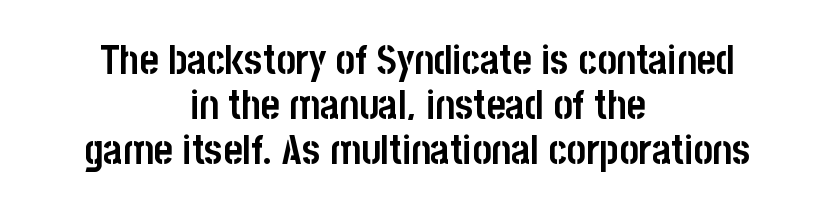
{"serif": "no", "italic": "no", "bold": "yes", "weight": "semibold", "width": "condensed", "stroke_contrast": "low", "x_height": "large", "monospaced": "no", "underline": "no", "align": "center", "line_spacing": "tight", "line_spacing_ratio": 1.1, "letter_spacing": "normal", "letter_spacing_em": 0.0, "glyph_px": 41}
